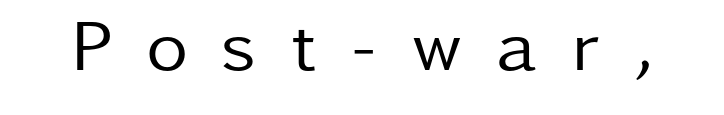
Q: Is the text bold? A: No.
Q: Is the text italic (slanted)? A: No, it is upright.
Q: Is the typeface a serif or a sans-serif typeface? A: Sans-serif.
Q: Is the text underlined? A: No.
Q: Is the spacing between letters normal or unusually wide? A: Unusually wide.
Q: Width (condensed, normal, or wide)? A: Normal.
Q: Stroke contrast? A: Low.
Q: x-height? A: Medium.
Q: Monospaced? A: No.
